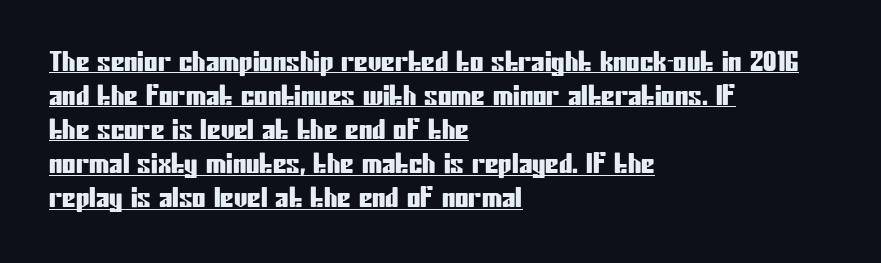
The image shows 27 px text type, upright; set left-aligned, normal line spacing (1.26x), normal letter spacing, underlined.
